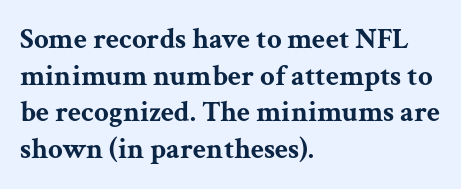
The image shows 29 px bold, wide serif type, upright; set left-aligned, normal line spacing (1.26x), normal letter spacing, not underlined; medium stroke contrast and a medium x-height.
